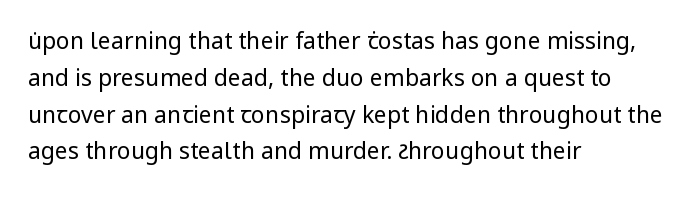
{"italic": "no", "bold": "no", "underline": "no", "align": "left", "line_spacing": "normal", "line_spacing_ratio": 1.6, "letter_spacing": "normal", "letter_spacing_em": 0.0, "glyph_px": 23}
